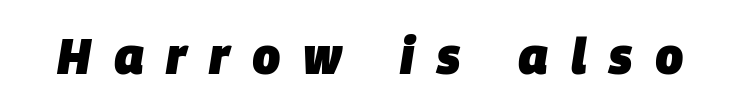
{"italic": "yes", "lean": "right", "slant_degrees": 9, "bold": "yes", "weight": "heavy", "width": "normal", "stroke_contrast": "low", "x_height": "large", "monospaced": "no", "underline": "no", "letter_spacing": "wide", "letter_spacing_em": 0.45, "glyph_px": 50}
